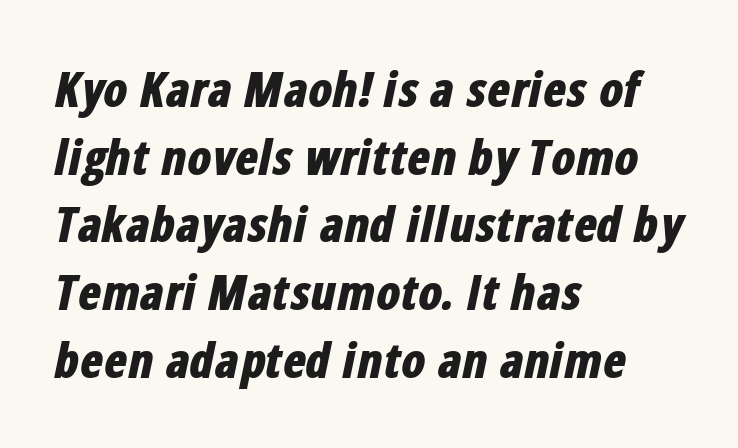
The rendering anchors every line to the left-hand side. A dark, heavy texture on the line: the type is bold. Check under the words: just untouched page. Notice how the stems are inclined rather than vertical — that's the hallmark of italics.
